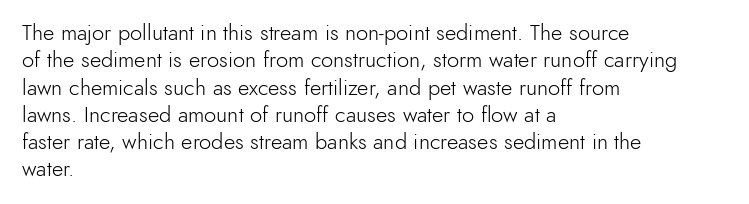
Q: Is the text bold? A: No.
Q: Is the text italic (slanted)? A: No, it is upright.
Q: Is the text underlined? A: No.
Q: How is the paragraph aligned? A: Left-aligned.
Q: Is the spacing between letters normal or unusually wide? A: Normal.
